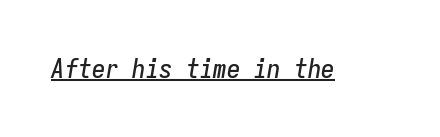
Does extra space separate the letters? No, they use regular spacing. Check the space under the baseline: a stroke is drawn there. Yep, that's italic — everything's leaning.
